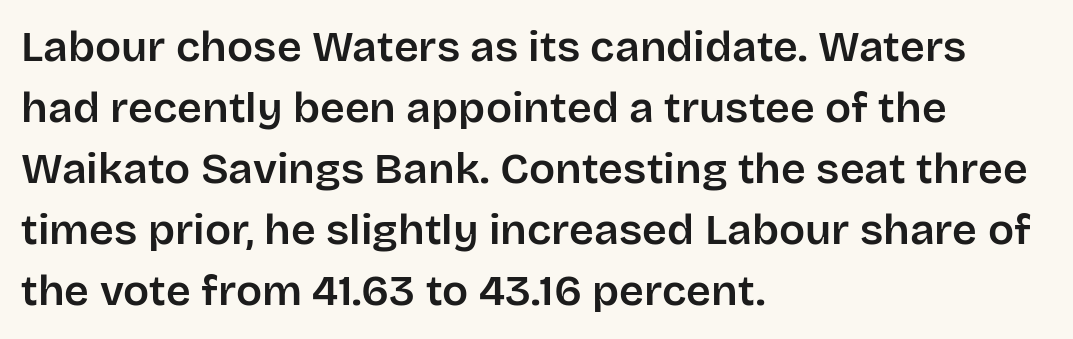
Q: Is the text italic (slanted)? A: No, it is upright.
Q: Is the typeface a serif or a sans-serif typeface? A: Sans-serif.
Q: Is the text underlined? A: No.
Q: How is the paragraph aligned? A: Left-aligned.
Q: Is the spacing between letters normal or unusually wide? A: Normal.
Q: Is the spacing between lines tight, normal or loose? A: Normal.
Q: Width (condensed, normal, or wide)? A: Normal.
Q: Stroke contrast? A: Low.
Q: x-height? A: Large.
Q: Monospaced? A: No.
